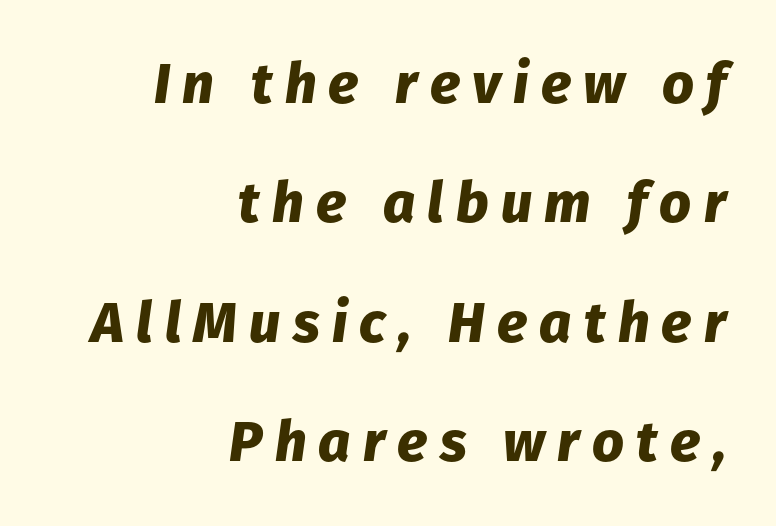
The image shows 56 px heavy type, italic (leaning right); set right-aligned, loose line spacing (2.13x), unusually wide letter spacing (+0.22 em), not underlined; low stroke contrast and a medium x-height.
